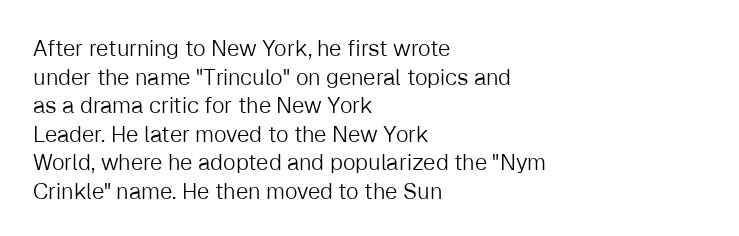
Check the space under the baseline: it is left empty. Characters follow at the spacing the type designer built in. These glyphs show unthickened strokes, regular width or finer. This is the regular roman posture of the typeface. A typesetter would call this leading conventional body-copy spacing. The compositor pushed each line to the left boundary.
